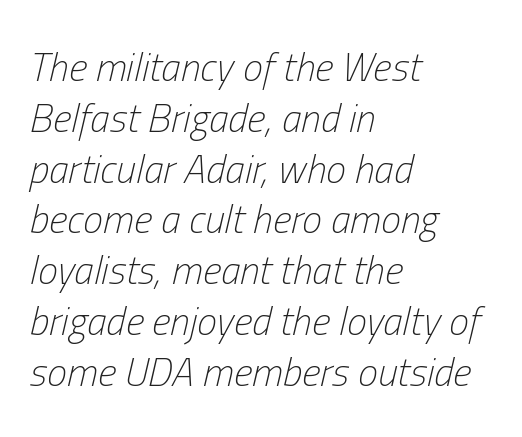
The image shows 40 px light, condensed type, italic (leaning right); set left-aligned, normal line spacing (1.27x), normal letter spacing, not underlined; low stroke contrast and a medium x-height.
